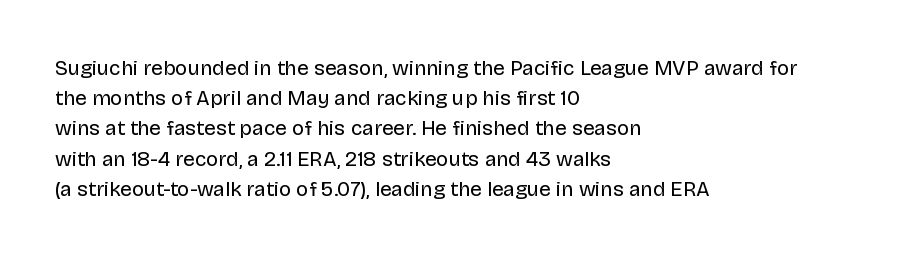
The image shows 21 px text type, upright; set left-aligned, normal line spacing (1.44x), normal letter spacing, not underlined.
